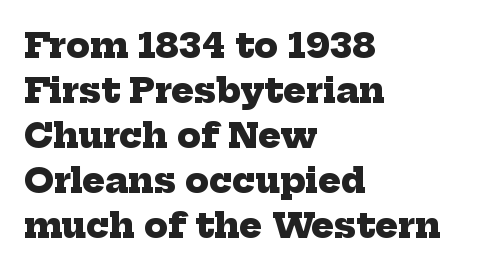
{"serif": "yes", "bold": "yes", "weight": "heavy", "width": "normal", "stroke_contrast": "low", "x_height": "medium", "monospaced": "no", "underline": "no", "align": "left", "line_spacing": "normal", "line_spacing_ratio": 1.32, "letter_spacing": "normal", "letter_spacing_em": 0.0, "glyph_px": 34}
